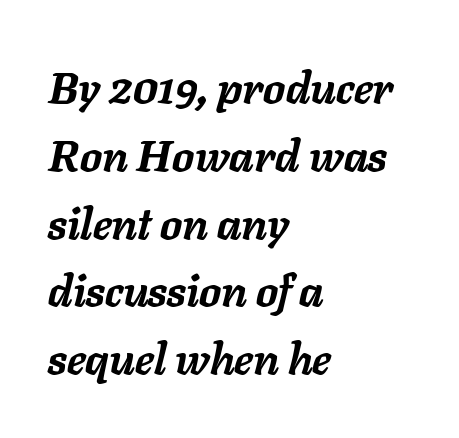
{"italic": "yes", "lean": "right", "slant_degrees": 11, "bold": "yes", "weight": "semibold", "width": "normal", "stroke_contrast": "low", "x_height": "medium", "monospaced": "no", "underline": "no", "align": "left", "line_spacing": "normal", "line_spacing_ratio": 1.54, "letter_spacing": "normal", "letter_spacing_em": 0.0, "glyph_px": 44}
